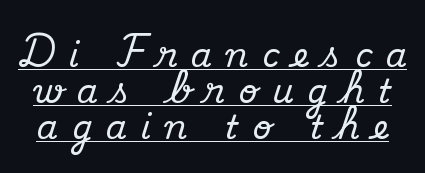
Short note: letters widely spaced. The characters display serif detailing at their extremities. The specimen includes a rule beneath the text block's lines. Vertically, the passage feels compressed, each row crowding the next.
